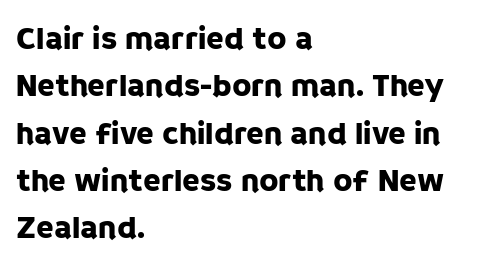
{"serif": "no", "italic": "no", "width": "normal", "stroke_contrast": "low", "x_height": "large", "monospaced": "no", "underline": "no", "align": "left", "line_spacing": "normal", "line_spacing_ratio": 1.48, "letter_spacing": "normal", "letter_spacing_em": 0.0, "glyph_px": 32}
